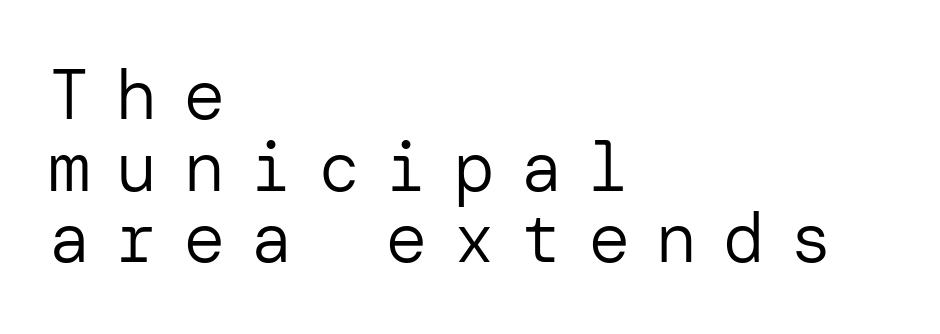
Q: Is the text bold? A: No.
Q: Is the text italic (slanted)? A: No, it is upright.
Q: Is the typeface a serif or a sans-serif typeface? A: Sans-serif.
Q: Is the text underlined? A: No.
Q: How is the paragraph aligned? A: Left-aligned.
Q: Is the spacing between letters normal or unusually wide? A: Unusually wide.
Q: Is the spacing between lines tight, normal or loose? A: Tight.
Q: Width (condensed, normal, or wide)? A: Normal.
Q: Stroke contrast? A: Low.
Q: x-height? A: Medium.
